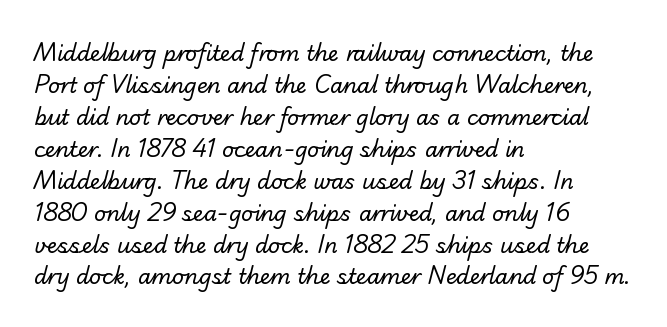
Q: Is the text bold? A: No.
Q: Is the text underlined? A: No.
Q: How is the paragraph aligned? A: Left-aligned.
Q: Is the spacing between letters normal or unusually wide? A: Normal.
Q: Is the spacing between lines tight, normal or loose? A: Normal.
